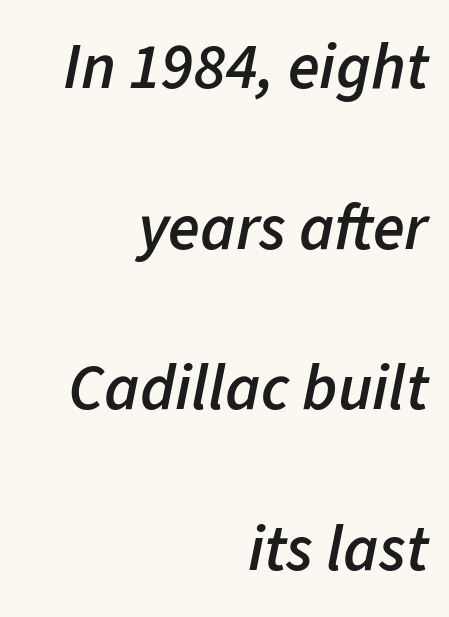
In terms of posture, this sample is oblique. Compared with typical body copy, the letter spacing here is the same. Horizontally, the lines are justified to the trailing edge only. This sample has the flowing, uneven cadence of proportional lettering. Summary of vertical rhythm: relaxed, with wide interline spacing. Quick note: underline off.
